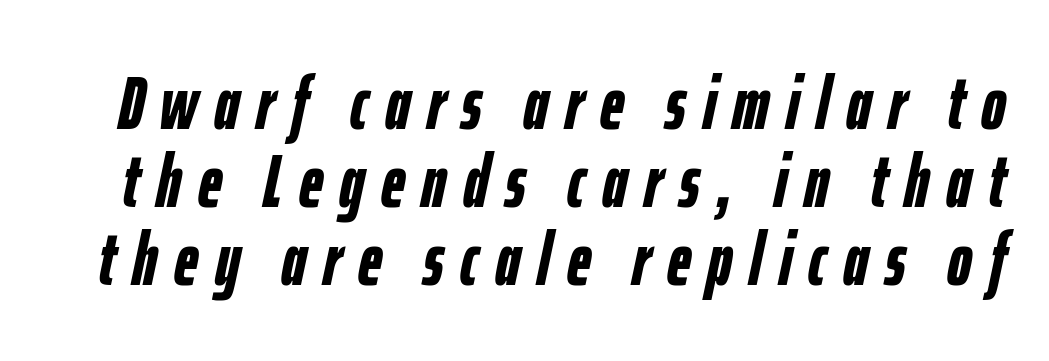
Q: Is the text bold? A: Yes.
Q: Is the text italic (slanted)? A: Yes, it leans right by about 12 degrees.
Q: Is the text underlined? A: No.
Q: Is the spacing between letters normal or unusually wide? A: Unusually wide.
Q: Is the spacing between lines tight, normal or loose? A: Tight.
Q: Width (condensed, normal, or wide)? A: Condensed.
Q: Stroke contrast? A: Low.
Q: x-height? A: Medium.
Q: Monospaced? A: No.
